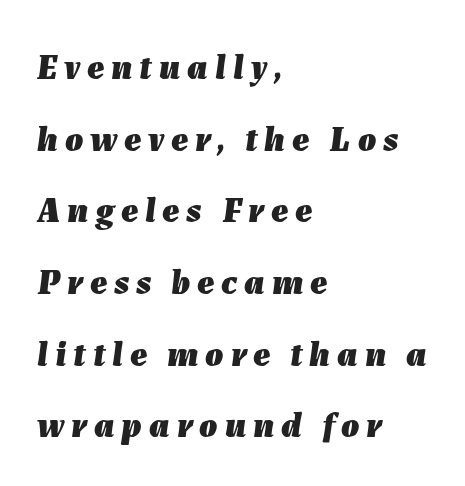
The image shows 36 px heavy type, italic (leaning right); set left-aligned, loose line spacing (1.99x), not underlined; low stroke contrast and a medium x-height.
